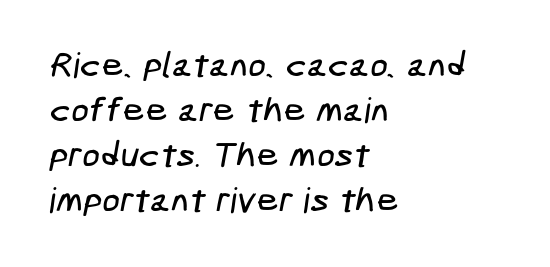
The image shows 35 px condensed sans-serif type; set left-aligned, normal line spacing (1.29x), normal letter spacing, not underlined; low stroke contrast and a medium x-height.
